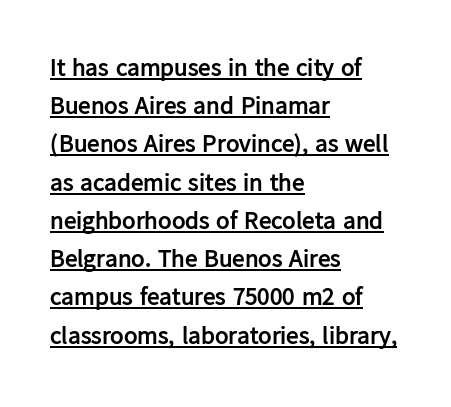
{"italic": "no", "bold": "yes", "underline": "yes", "align": "left", "line_spacing": "normal", "line_spacing_ratio": 1.53, "letter_spacing": "normal", "letter_spacing_em": 0.0, "glyph_px": 25}
